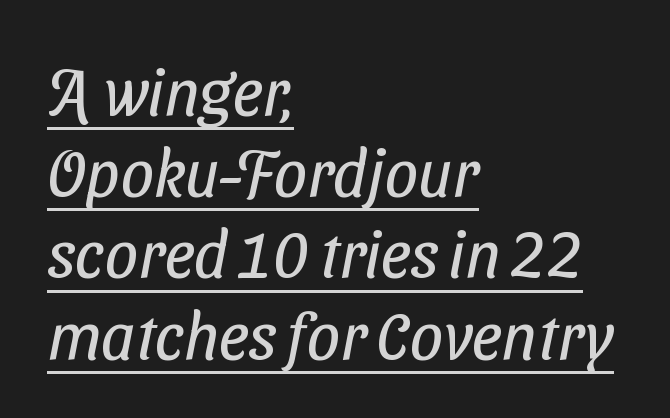
Q: Is the text bold? A: No.
Q: Is the typeface a serif or a sans-serif typeface? A: Sans-serif.
Q: Is the text underlined? A: Yes.
Q: How is the paragraph aligned? A: Left-aligned.
Q: Is the spacing between letters normal or unusually wide? A: Normal.
Q: Width (condensed, normal, or wide)? A: Condensed.
Q: Stroke contrast? A: Low.
Q: x-height? A: Medium.
Q: Monospaced? A: No.
